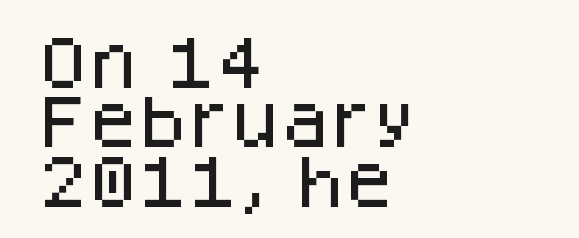
{"serif": "no", "italic": "no", "width": "normal", "stroke_contrast": "low", "x_height": "large", "monospaced": "no", "underline": "no", "align": "left", "line_spacing": "tight", "line_spacing_ratio": 1.04, "letter_spacing": "normal", "letter_spacing_em": 0.0, "glyph_px": 57}
